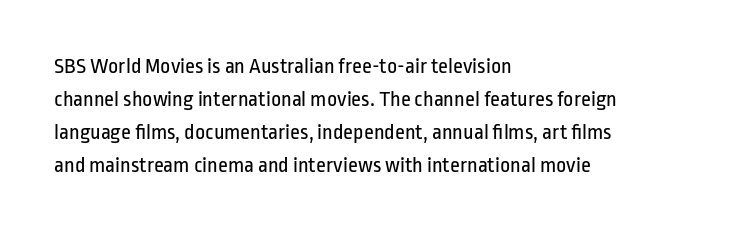
The image shows 22 px text type, upright; set left-aligned, normal line spacing (1.5x), normal letter spacing, not underlined.
